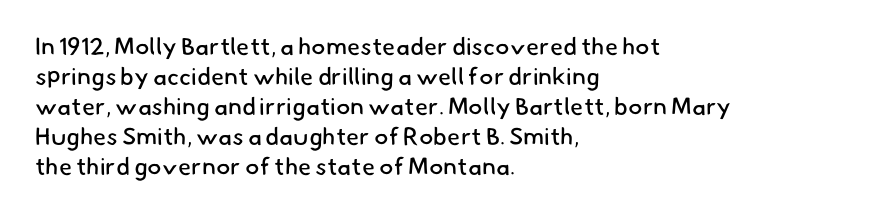
{"bold": "no", "underline": "no", "align": "left", "line_spacing": "normal", "line_spacing_ratio": 1.25, "letter_spacing": "normal", "letter_spacing_em": 0.0, "glyph_px": 24}
